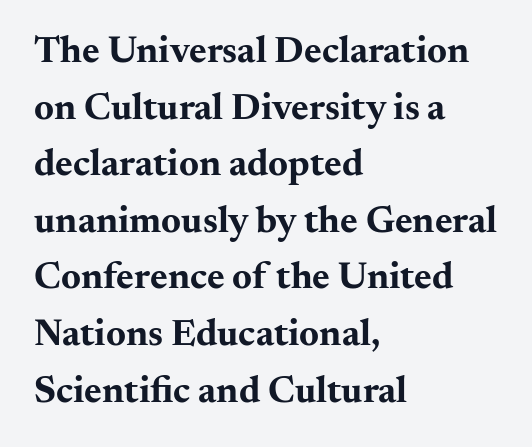
Q: Is the text bold? A: Yes.
Q: Is the text italic (slanted)? A: No, it is upright.
Q: Is the typeface a serif or a sans-serif typeface? A: Serif.
Q: Is the text underlined? A: No.
Q: How is the paragraph aligned? A: Left-aligned.
Q: Is the spacing between letters normal or unusually wide? A: Normal.
Q: Is the spacing between lines tight, normal or loose? A: Normal.
Q: Width (condensed, normal, or wide)? A: Wide.
Q: Stroke contrast? A: Medium.
Q: x-height? A: Small.
Q: Monospaced? A: No.
